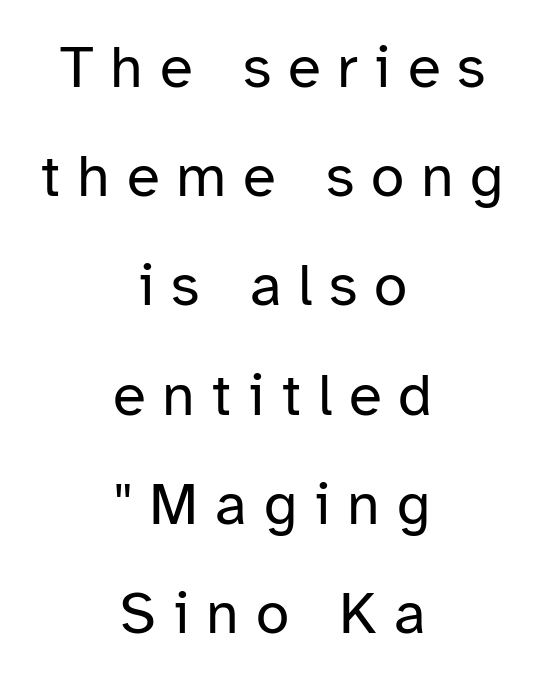
The typography opts for an upright posture over an oblique one. Type style note: lacks serifs. Proportional: the letters do not fall into vertical columns. Counters stay open thanks to moderate or lighter strokes.
